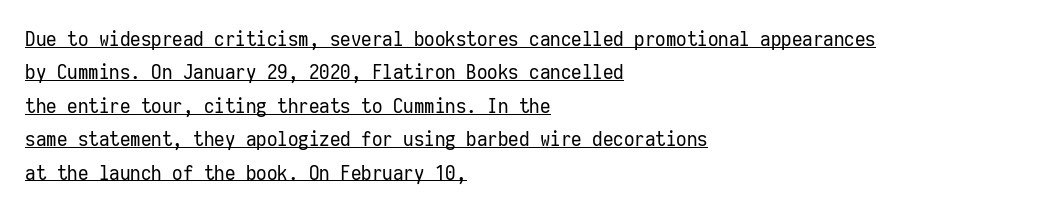
{"italic": "no", "bold": "no", "underline": "yes", "align": "left", "line_spacing": "normal", "line_spacing_ratio": 1.59, "letter_spacing": "normal", "letter_spacing_em": 0.0, "glyph_px": 21}
